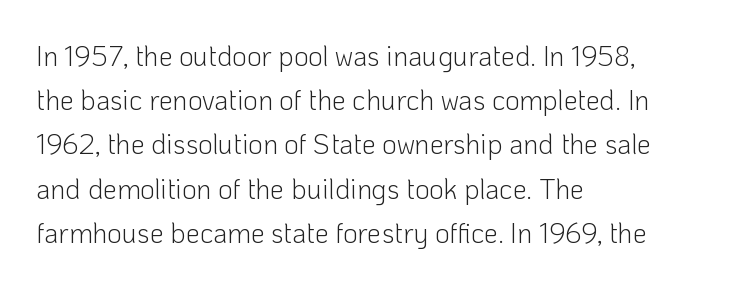
Q: Is the text bold? A: No.
Q: Is the text italic (slanted)? A: No, it is upright.
Q: Is the typeface a serif or a sans-serif typeface? A: Sans-serif.
Q: Is the text underlined? A: No.
Q: How is the paragraph aligned? A: Left-aligned.
Q: Is the spacing between letters normal or unusually wide? A: Normal.
Q: Is the spacing between lines tight, normal or loose? A: Normal.
Q: Width (condensed, normal, or wide)? A: Normal.
Q: Stroke contrast? A: Low.
Q: x-height? A: Medium.
Q: Monospaced? A: No.
